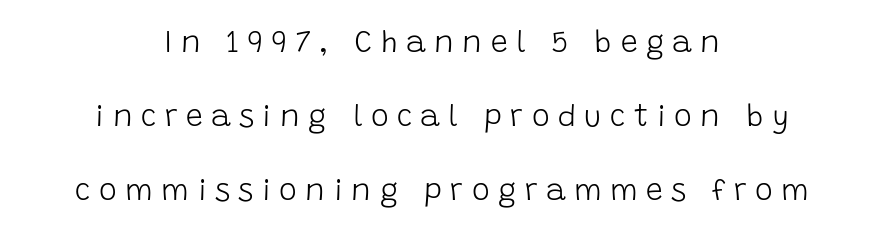
Q: Is the text bold? A: No.
Q: Is the text italic (slanted)? A: No, it is upright.
Q: Is the typeface a serif or a sans-serif typeface? A: Sans-serif.
Q: Is the text underlined? A: No.
Q: How is the paragraph aligned? A: Centered.
Q: Is the spacing between letters normal or unusually wide? A: Unusually wide.
Q: Is the spacing between lines tight, normal or loose? A: Loose.
Q: Width (condensed, normal, or wide)? A: Normal.
Q: Stroke contrast? A: Low.
Q: x-height? A: Large.
Q: Monospaced? A: No.
